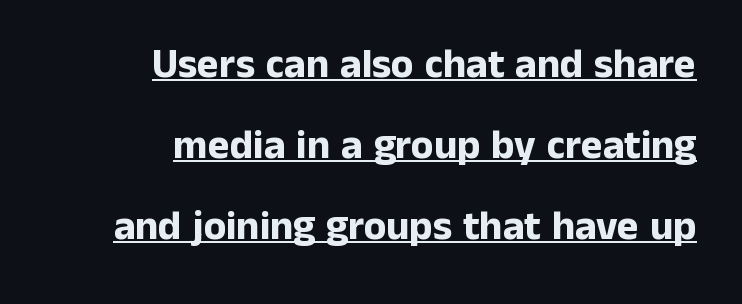
You can tell from the bare stems that sans-serif type was used. Do the letters lean? They stand straight. The rendering uses natural spacing where letterforms have individual widths. Standard letterfit; no display-style spreading of the glyphs. Layout note: lines flush right.
